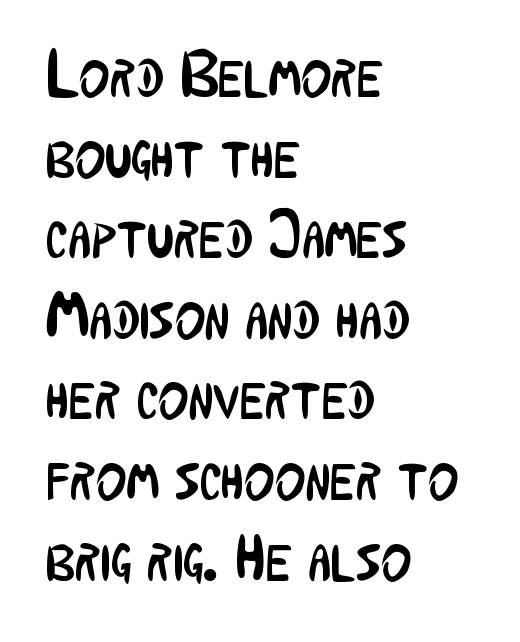
The image shows 65 px regular-weight, condensed sans-serif type, upright; set left-aligned, line spacing 1.24x, normal letter spacing, not underlined; low stroke contrast and a medium x-height.
